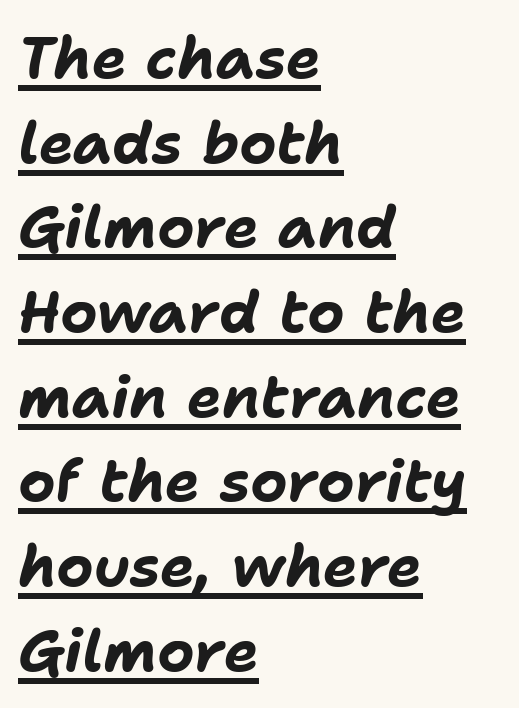
The image shows 58 px bold type, italic (leaning right); set left-aligned, normal line spacing (1.46x), normal letter spacing, underlined; low stroke contrast and a medium x-height.
